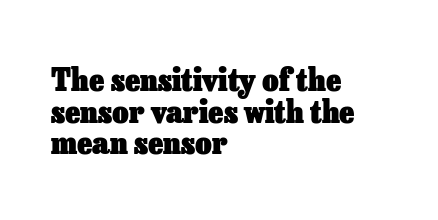
{"italic": "no", "bold": "yes", "weight": "heavy", "width": "normal", "stroke_contrast": "low", "x_height": "medium", "monospaced": "no", "underline": "no", "align": "left", "line_spacing": "tight", "line_spacing_ratio": 0.99, "letter_spacing": "normal", "letter_spacing_em": 0.0, "glyph_px": 32}
